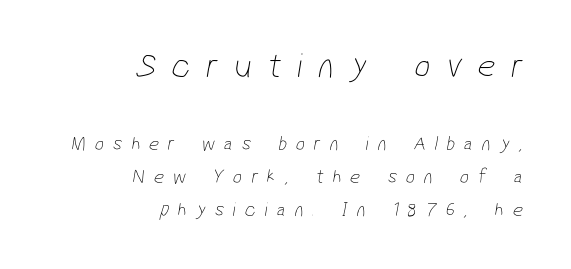
Q: Is the text bold? A: No.
Q: Is the typeface a serif or a sans-serif typeface? A: Sans-serif.
Q: Is the text underlined? A: No.
Q: How is the paragraph aligned? A: Right-aligned.
Q: Is the spacing between letters normal or unusually wide? A: Unusually wide.
Q: Is the spacing between lines tight, normal or loose? A: Normal.
Q: Which block of text is set in a larger size, the first (top) or the second (bottom)? A: The first (top) one.
Q: Width (condensed, normal, or wide)? A: Condensed.
Q: Stroke contrast? A: Low.
Q: x-height? A: Medium.
Q: Monospaced? A: No.
